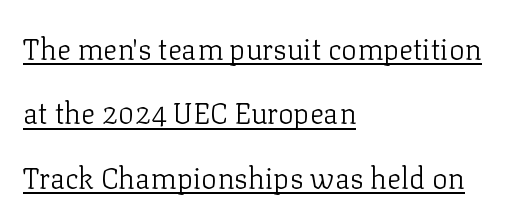
Q: Is the text bold? A: No.
Q: Is the text italic (slanted)? A: No, it is upright.
Q: Is the typeface a serif or a sans-serif typeface? A: Serif.
Q: Is the text underlined? A: Yes.
Q: How is the paragraph aligned? A: Left-aligned.
Q: Is the spacing between letters normal or unusually wide? A: Normal.
Q: Is the spacing between lines tight, normal or loose? A: Loose.
Q: Width (condensed, normal, or wide)? A: Normal.
Q: Stroke contrast? A: Low.
Q: x-height? A: Medium.
Q: Monospaced? A: No.
